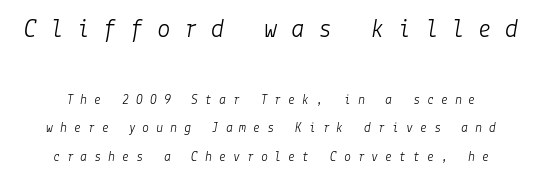
Q: Is the text bold? A: No.
Q: Is the text italic (slanted)? A: Yes, it leans right by about 9 degrees.
Q: Is the text underlined? A: No.
Q: Is the spacing between letters normal or unusually wide? A: Unusually wide.
Q: Is the spacing between lines tight, normal or loose? A: Loose.
Q: Which block of text is set in a larger size, the first (top) or the second (bottom)? A: The first (top) one.
